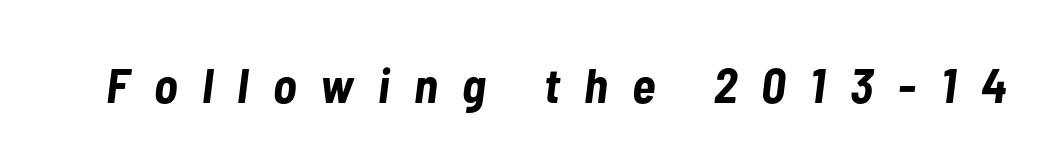
Descenders are the only things crossing below the line. If you drew a line through each stem, it would be angled. Set as a true bold cut, around the 700 mark. Between one letter and the next there's a generous, obvious gap. This sample has the flowing, uneven cadence of proportional lettering.
